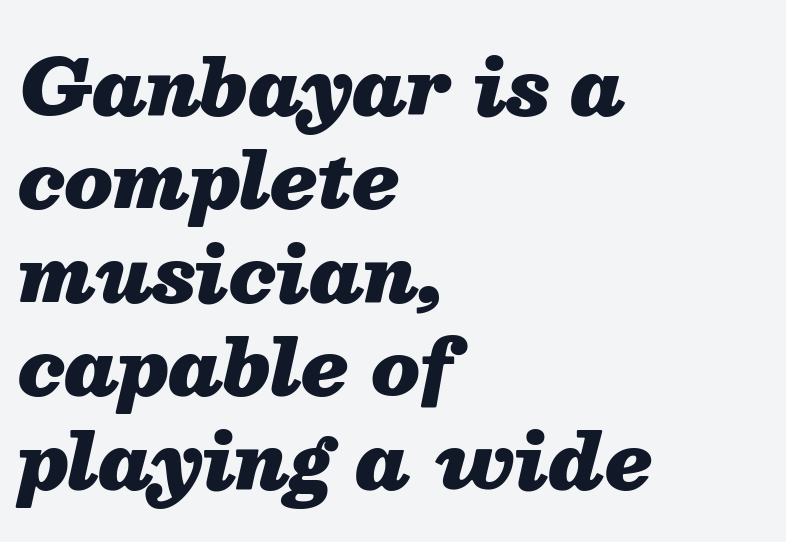
Q: Is the text bold? A: Yes.
Q: Is the text italic (slanted)? A: Yes, it leans right by about 13 degrees.
Q: Is the text underlined? A: No.
Q: How is the paragraph aligned? A: Left-aligned.
Q: Is the spacing between letters normal or unusually wide? A: Normal.
Q: Width (condensed, normal, or wide)? A: Normal.
Q: Stroke contrast? A: Medium.
Q: x-height? A: Medium.
Q: Monospaced? A: No.
